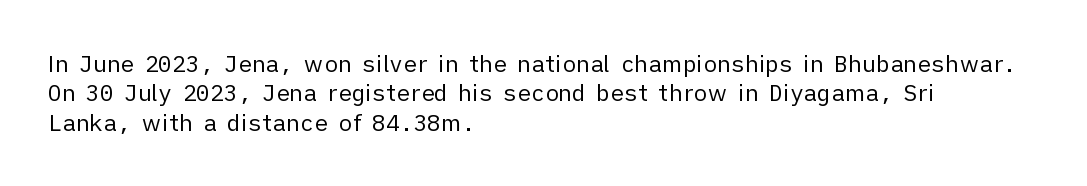
Q: Is the text bold? A: No.
Q: Is the text italic (slanted)? A: No, it is upright.
Q: Is the text underlined? A: No.
Q: How is the paragraph aligned? A: Left-aligned.
Q: Is the spacing between letters normal or unusually wide? A: Normal.
Q: Is the spacing between lines tight, normal or loose? A: Normal.
